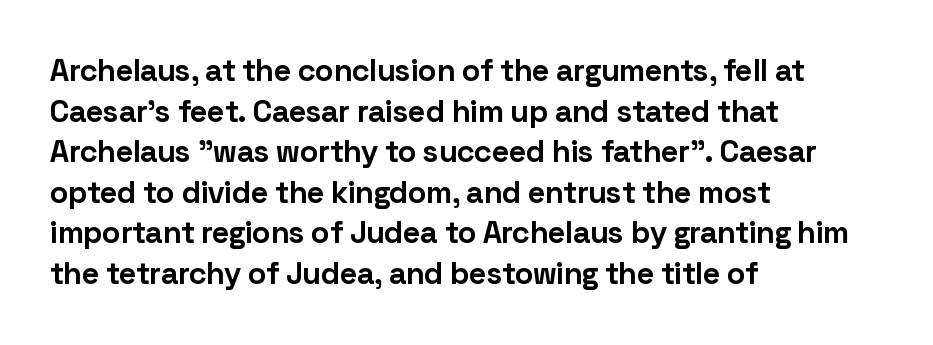
The face used here is proportionally spaced, like ordinary book or web type. Typesetter's note: full bold, strokes at maximum text heaviness. This is the regular roman posture of the typeface. The lines in this sample share a left origin and differ only in where they stop.
